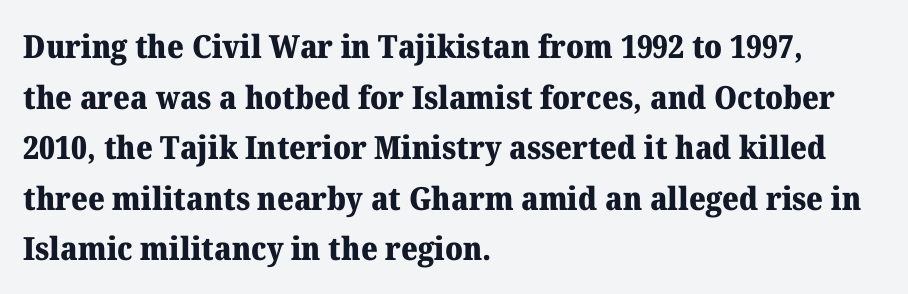
Q: Is the text bold? A: Yes.
Q: Is the text italic (slanted)? A: No, it is upright.
Q: Is the typeface a serif or a sans-serif typeface? A: Serif.
Q: Is the text underlined? A: No.
Q: How is the paragraph aligned? A: Left-aligned.
Q: Is the spacing between letters normal or unusually wide? A: Normal.
Q: Is the spacing between lines tight, normal or loose? A: Normal.
Q: Width (condensed, normal, or wide)? A: Normal.
Q: Stroke contrast? A: Medium.
Q: x-height? A: Medium.
Q: Monospaced? A: No.
